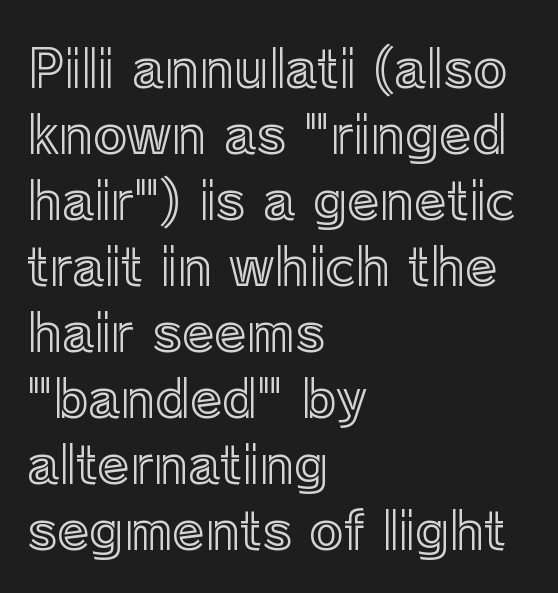
{"italic": "no", "width": "normal", "x_height": "medium", "monospaced": "no", "underline": "no", "align": "left", "line_spacing": "normal", "line_spacing_ratio": 1.27, "letter_spacing": "normal", "letter_spacing_em": 0.0, "glyph_px": 52}
